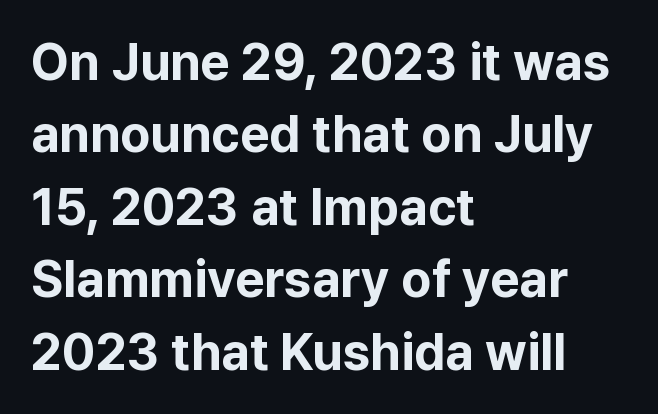
The image shows 51 px bold sans-serif type, upright; set left-aligned, normal line spacing (1.42x), normal letter spacing, not underlined; low stroke contrast and a medium x-height.
